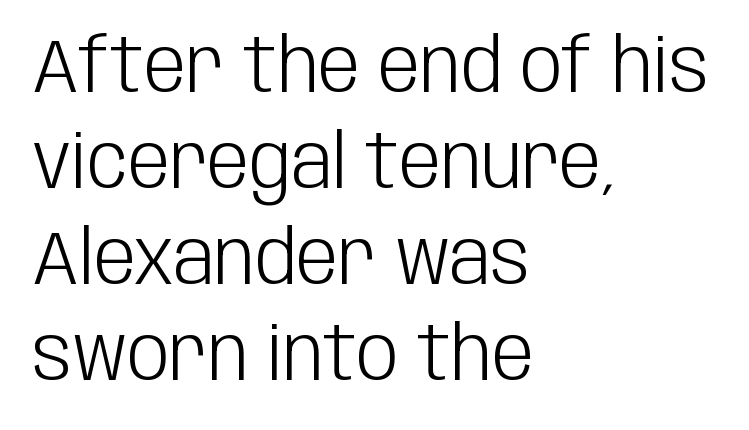
The rendering uses natural spacing where letterforms have individual widths. Standard letterfit; no display-style spreading of the glyphs. Heft: none added — not bold. I'd call this a sans setting — the letters go barefoot. The space directly below the letters is spotless.
